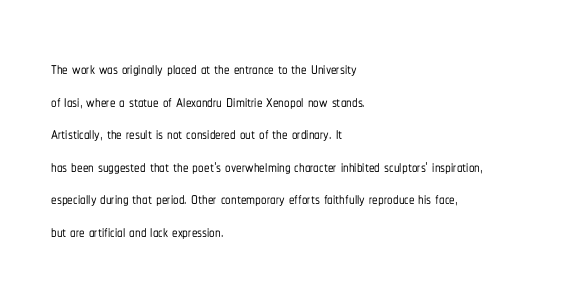
{"italic": "no", "underline": "no", "align": "left", "line_spacing": "normal", "line_spacing_ratio": 1.48, "letter_spacing": "normal", "letter_spacing_em": 0.0, "glyph_px": 22}
